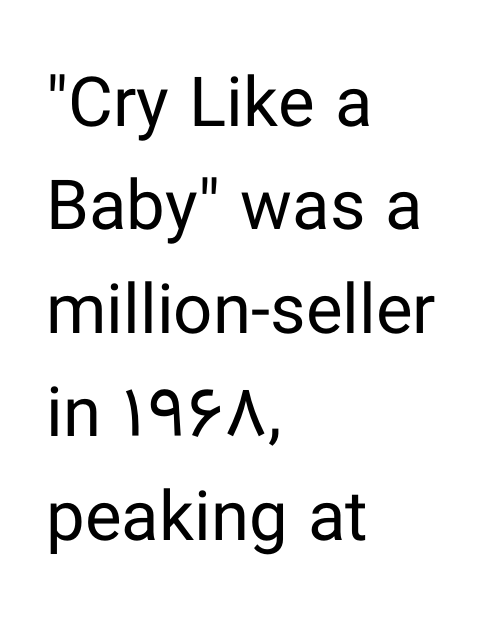
The image shows 69 px regular-weight sans-serif type, upright; set left-aligned, normal line spacing (1.5x), normal letter spacing, not underlined; low stroke contrast and a medium x-height.
